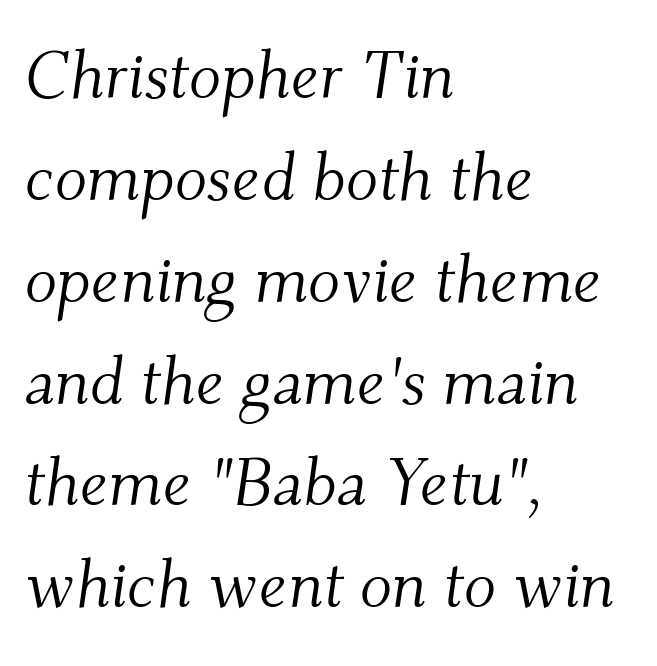
The image shows 67 px light serif type, italic (leaning right); set left-aligned, normal line spacing (1.52x), normal letter spacing, not underlined; medium stroke contrast and a small x-height.
